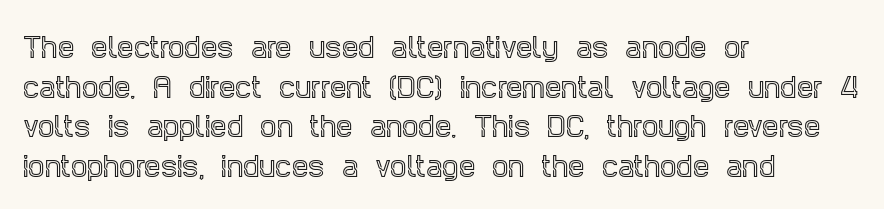
Q: Is the text italic (slanted)? A: No, it is upright.
Q: Is the text underlined? A: No.
Q: How is the paragraph aligned? A: Left-aligned.
Q: Is the spacing between letters normal or unusually wide? A: Normal.
Q: Is the spacing between lines tight, normal or loose? A: Normal.
